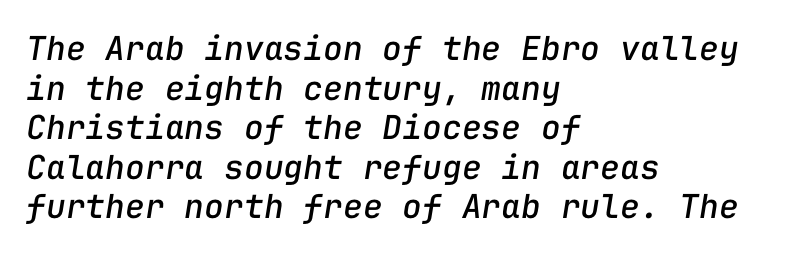
{"italic": "yes", "lean": "right", "slant_degrees": 9, "width": "normal", "stroke_contrast": "low", "x_height": "medium", "monospaced": "yes", "underline": "no", "align": "left", "line_spacing_ratio": 1.2, "letter_spacing": "normal", "letter_spacing_em": 0.0, "glyph_px": 33}
